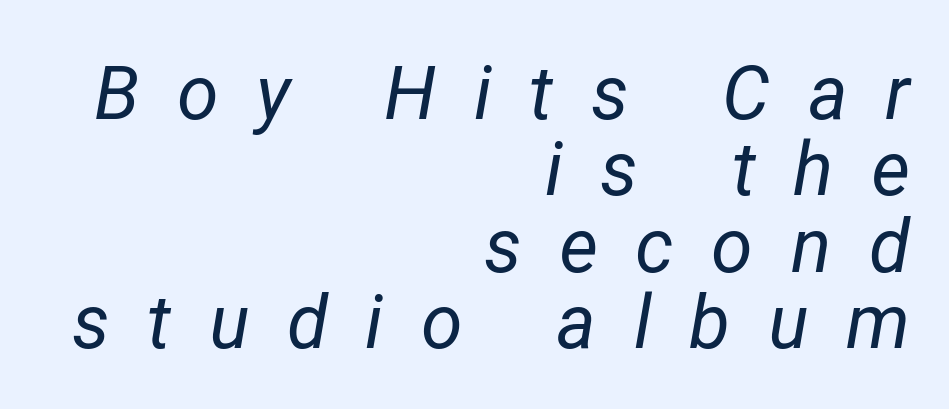
{"italic": "yes", "lean": "right", "slant_degrees": 12, "bold": "no", "weight": "regular", "width": "normal", "stroke_contrast": "low", "x_height": "medium", "monospaced": "no", "underline": "no", "align": "right", "line_spacing": "tight", "line_spacing_ratio": 1.02, "letter_spacing": "wide", "letter_spacing_em": 0.5, "glyph_px": 75}
